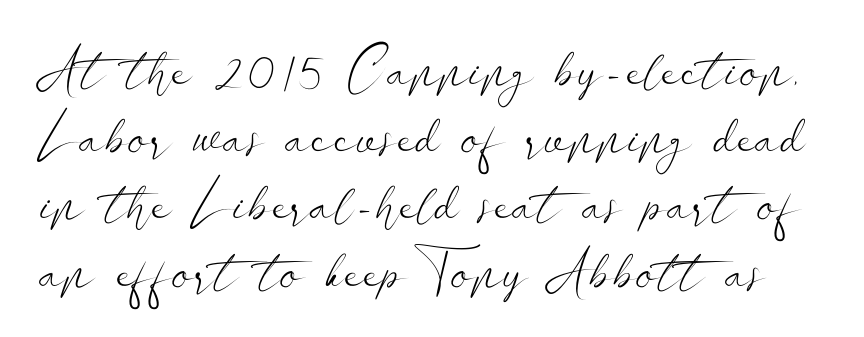
The image shows 56 px light, wide sans-serif type; set line spacing 1.2x, normal letter spacing, not underlined; low stroke contrast and a small x-height.
